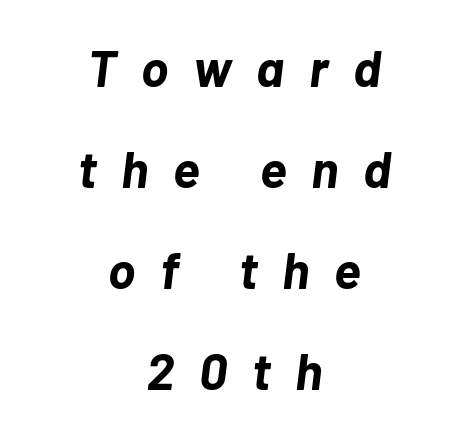
Q: Is the text bold? A: Yes.
Q: Is the text italic (slanted)? A: Yes, it leans right by about 7 degrees.
Q: Is the text underlined? A: No.
Q: How is the paragraph aligned? A: Centered.
Q: Is the spacing between letters normal or unusually wide? A: Unusually wide.
Q: Is the spacing between lines tight, normal or loose? A: Loose.
Q: Width (condensed, normal, or wide)? A: Normal.
Q: Stroke contrast? A: Low.
Q: x-height? A: Medium.
Q: Monospaced? A: No.
